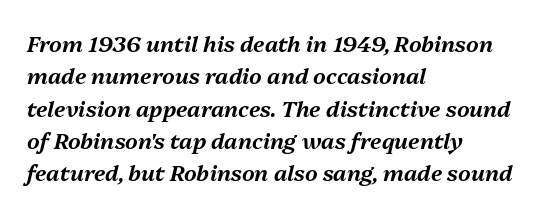
Q: Is the text italic (slanted)? A: Yes, it leans right by about 13 degrees.
Q: Is the text underlined? A: No.
Q: How is the paragraph aligned? A: Left-aligned.
Q: Is the spacing between letters normal or unusually wide? A: Normal.
Q: Is the spacing between lines tight, normal or loose? A: Normal.
